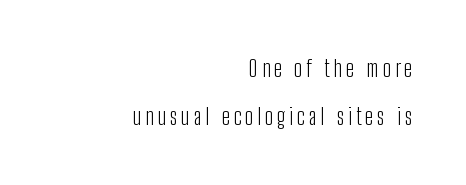
The image shows 23 px text type, upright; set right-aligned, loose line spacing (2.09x), not underlined.
